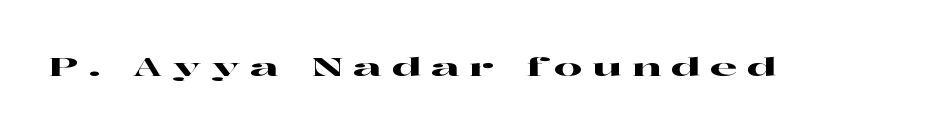
The image shows 25 px text type, upright; set unusually wide letter spacing (+0.39 em), not underlined.
